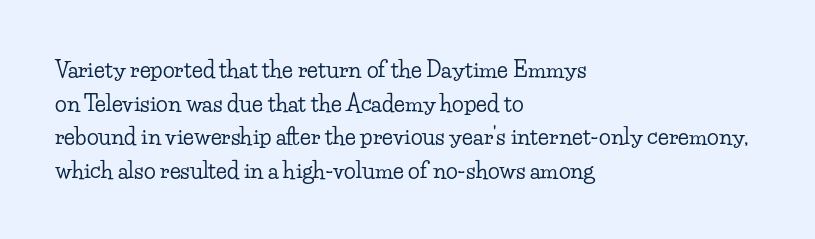
Q: Is the text italic (slanted)? A: No, it is upright.
Q: Is the text underlined? A: No.
Q: How is the paragraph aligned? A: Left-aligned.
Q: Is the spacing between letters normal or unusually wide? A: Normal.
Q: Is the spacing between lines tight, normal or loose? A: Normal.
